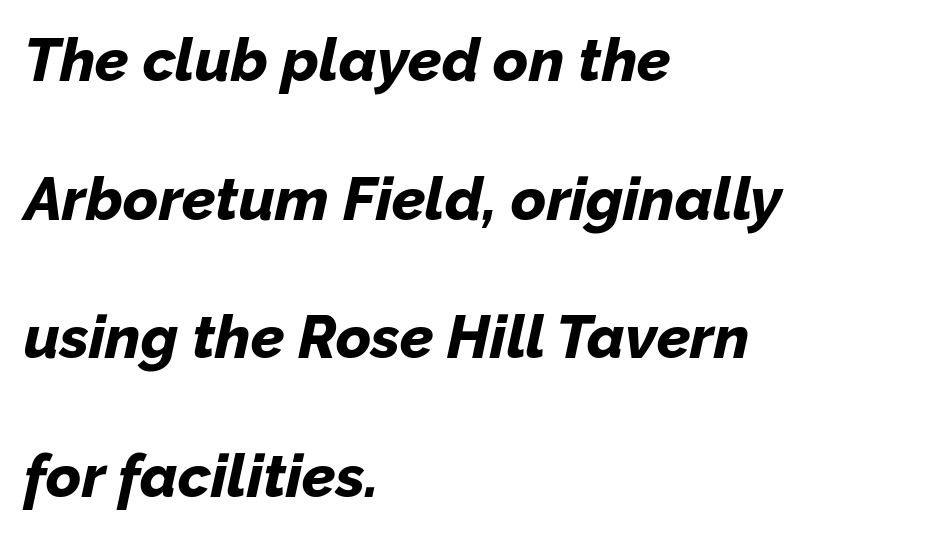
Q: Is the text bold? A: Yes.
Q: Is the text italic (slanted)? A: Yes, it leans right by about 12 degrees.
Q: Is the text underlined? A: No.
Q: How is the paragraph aligned? A: Left-aligned.
Q: Is the spacing between letters normal or unusually wide? A: Normal.
Q: Is the spacing between lines tight, normal or loose? A: Loose.
Q: Width (condensed, normal, or wide)? A: Normal.
Q: Stroke contrast? A: Low.
Q: x-height? A: Medium.
Q: Monospaced? A: No.
